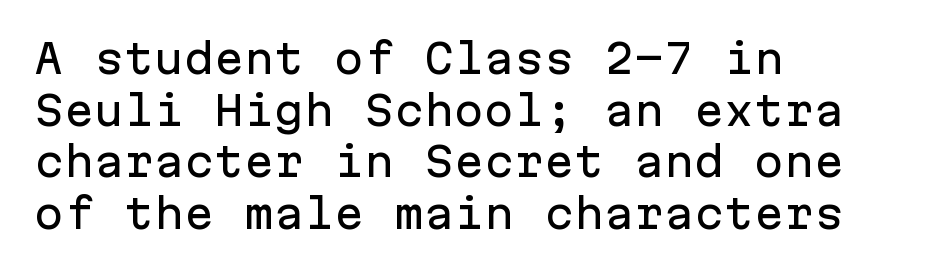
{"serif": "no", "italic": "no", "width": "normal", "stroke_contrast": "low", "x_height": "medium", "monospaced": "yes", "underline": "no", "align": "left", "line_spacing": "normal", "line_spacing_ratio": 1.29, "letter_spacing": "normal", "letter_spacing_em": 0.0, "glyph_px": 40}
